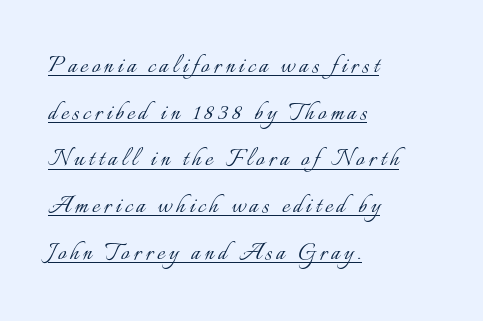
Each letter keeps its own natural width here, so spacing adapts to shape. Every word sits above its own underline. One-word summary of the alignment: left. The face looks like a standard text weight, possibly lighter.
